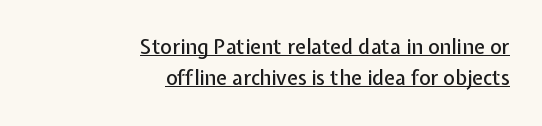
{"italic": "no", "underline": "yes", "align": "right", "line_spacing": "normal", "line_spacing_ratio": 1.56, "letter_spacing": "normal", "letter_spacing_em": 0.0, "glyph_px": 20}
